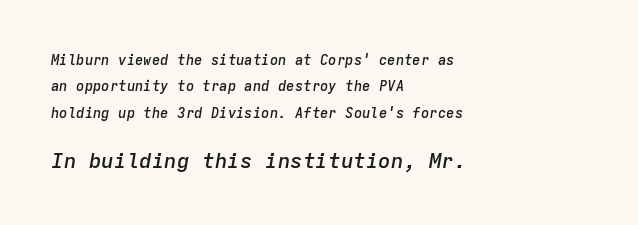
{"italic": "yes", "lean": "right", "slant_degrees": 9, "bold": "semi", "underline": "no", "align": "left", "line_spacing_ratio": 1.88, "letter_spacing": "normal", "letter_spacing_em": 0.0, "larger_block": "second", "size_ratio": 1.5, "glyph_px": 21}
